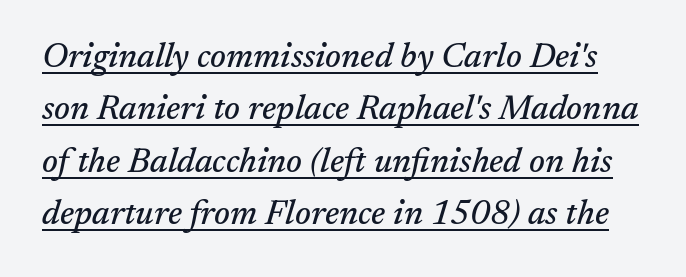
The image shows 34 px serif type, italic (leaning right); set normal line spacing (1.54x), normal letter spacing, underlined; medium stroke contrast and a medium x-height.
